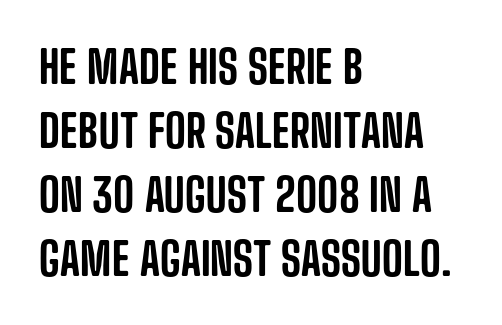
Q: Is the text italic (slanted)? A: No, it is upright.
Q: Is the typeface a serif or a sans-serif typeface? A: Sans-serif.
Q: Is the text underlined? A: No.
Q: How is the paragraph aligned? A: Left-aligned.
Q: Is the spacing between letters normal or unusually wide? A: Normal.
Q: Is the spacing between lines tight, normal or loose? A: Normal.
Q: Width (condensed, normal, or wide)? A: Condensed.
Q: Stroke contrast? A: Low.
Q: x-height? A: Large.
Q: Monospaced? A: No.
